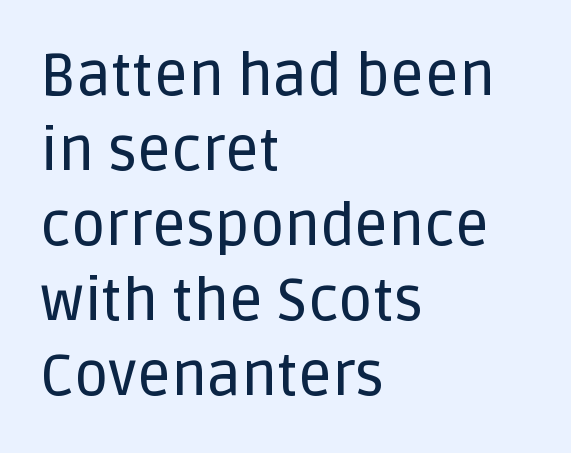
Q: Is the text italic (slanted)? A: No, it is upright.
Q: Is the typeface a serif or a sans-serif typeface? A: Sans-serif.
Q: Is the text underlined? A: No.
Q: How is the paragraph aligned? A: Left-aligned.
Q: Is the spacing between letters normal or unusually wide? A: Normal.
Q: Is the spacing between lines tight, normal or loose? A: Normal.
Q: Width (condensed, normal, or wide)? A: Normal.
Q: Stroke contrast? A: Low.
Q: x-height? A: Large.
Q: Monospaced? A: No.
